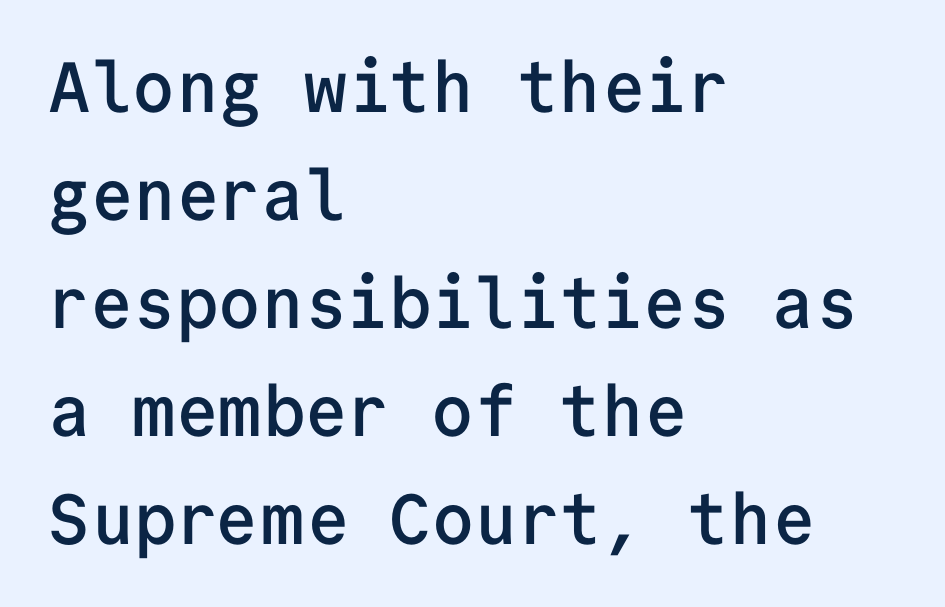
Q: Is the text bold? A: Semi-bold.
Q: Is the text italic (slanted)? A: No, it is upright.
Q: Is the typeface a serif or a sans-serif typeface? A: Sans-serif.
Q: Is the text underlined? A: No.
Q: How is the paragraph aligned? A: Left-aligned.
Q: Is the spacing between letters normal or unusually wide? A: Normal.
Q: Is the spacing between lines tight, normal or loose? A: Normal.
Q: Width (condensed, normal, or wide)? A: Normal.
Q: Stroke contrast? A: Low.
Q: x-height? A: Medium.
Q: Monospaced? A: Yes.
